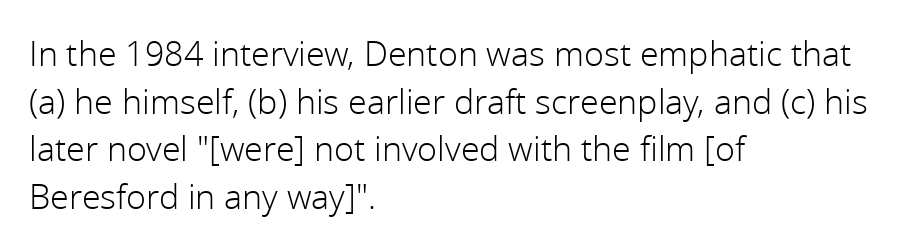
Reading down the column, the eye jumps a familiar distance to each next line. A light-to-regular cut is what we see here. Does the lettering tilt? It doesn't — this is upright. Varying glyph widths throughout — classic text-font behaviour. Beneath every word, the page is bare. Is the letter spacing exaggerated? No — it looks like the ordinary default.
